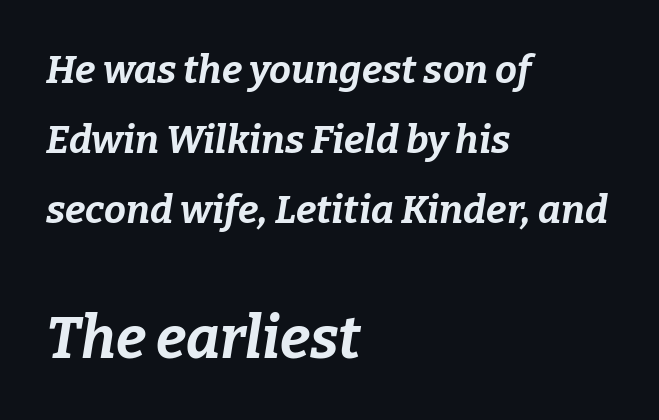
The text carries the slant typical of an italic or oblique font. Do the characters align in a grid? No, the font is proportional. The lower block of text is set noticeably larger than the block above it. On the weight axis this lands at bold, roughly 700.
